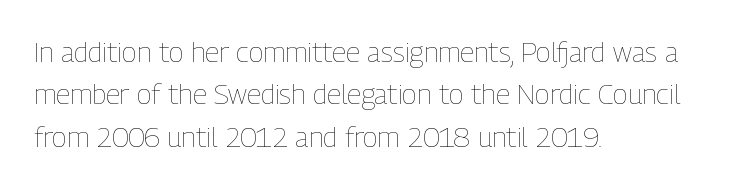
{"italic": "no", "bold": "no", "weight": "thin", "width": "condensed", "stroke_contrast": "low", "x_height": "medium", "monospaced": "no", "underline": "no", "align": "left", "line_spacing": "normal", "line_spacing_ratio": 1.51, "letter_spacing": "normal", "letter_spacing_em": 0.0, "glyph_px": 28}
